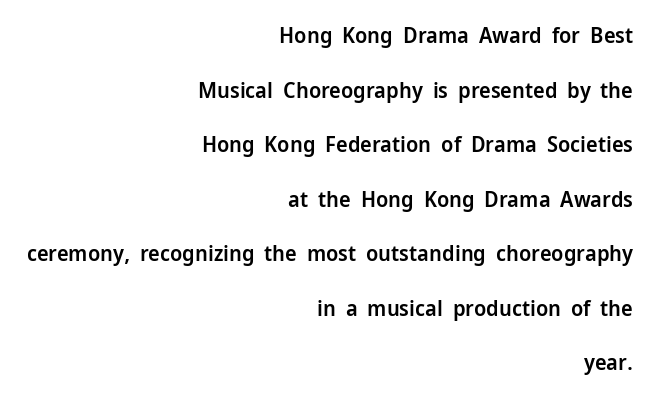
Does the lettering tilt? It doesn't — this is upright. A typesetter would call this zero additional tracking. Beneath every word, the page is bare. These words are printed semibold, heavier than regular yet not bold.
